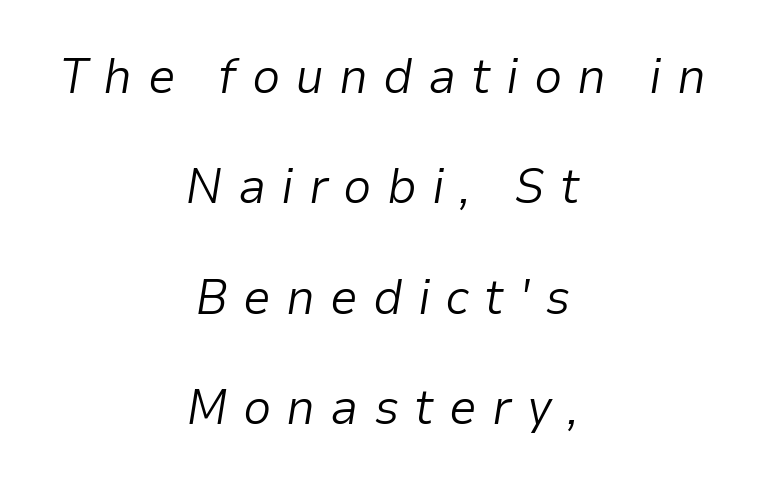
Tracking here is generous; glyphs stand well apart from one another. This sample uses an oblique cut, with every glyph tilted off the vertical. The specimen omits any rule beneath the text block's lines. No chunkiness to these letters — they're not bold. Which margin do the lines hug? Neither — every line sits in the middle.
